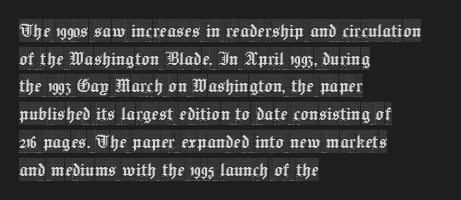
{"italic": "no", "underline": "no", "align": "left", "line_spacing": "normal", "line_spacing_ratio": 1.26, "letter_spacing": "normal", "letter_spacing_em": 0.0, "glyph_px": 22}
